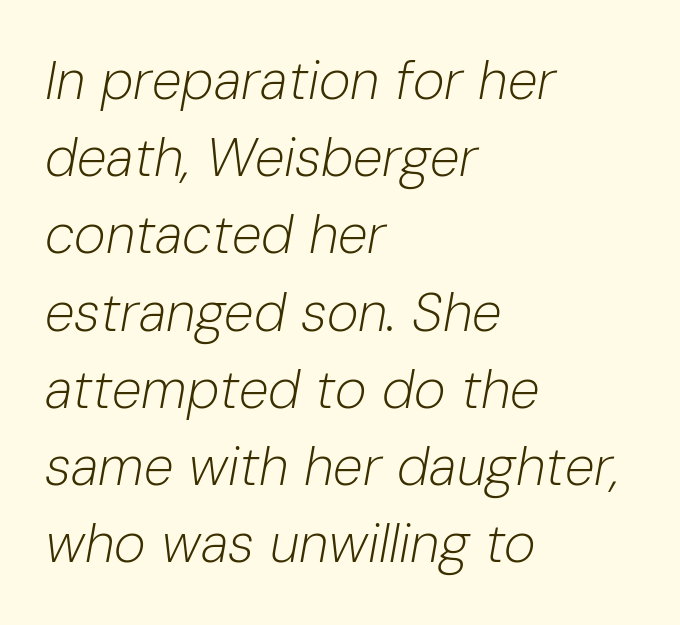
Q: Is the text bold? A: No.
Q: Is the text italic (slanted)? A: Yes, it leans right by about 10 degrees.
Q: Is the text underlined? A: No.
Q: How is the paragraph aligned? A: Left-aligned.
Q: Is the spacing between letters normal or unusually wide? A: Normal.
Q: Is the spacing between lines tight, normal or loose? A: Normal.
Q: Width (condensed, normal, or wide)? A: Normal.
Q: Stroke contrast? A: Low.
Q: x-height? A: Medium.
Q: Monospaced? A: No.
